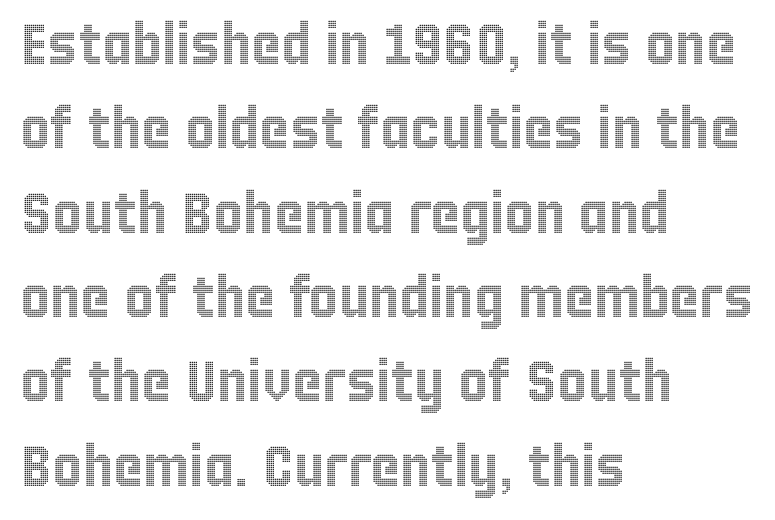
Does extra space separate the letters? No, they use regular spacing. Plain, unruled lines of type. Left-aligned paragraph, ragged on the right. These lines are rendered in a variable-pitch font. One glance says typical: line gaps are just what's usual. This sample uses an upright cut, with every glyph sitting square on the baseline.
